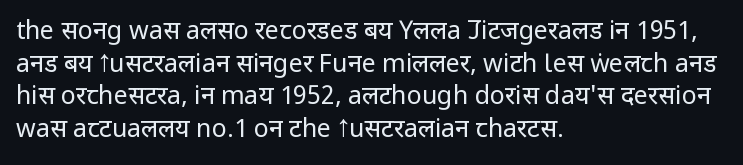
What's the leading like? Ordinary, nothing unusual. The passage shown has conventional tracking throughout. The typography opts for an upright posture over an oblique one. The passage is arranged the way most books set body copy — flush left.
